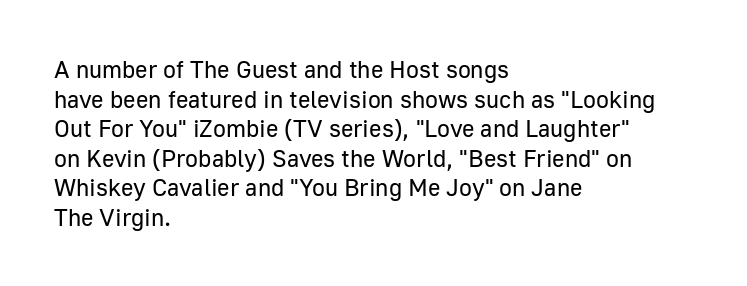
The image shows 24 px text type, upright; set left-aligned, line spacing 1.23x, normal letter spacing, not underlined.
